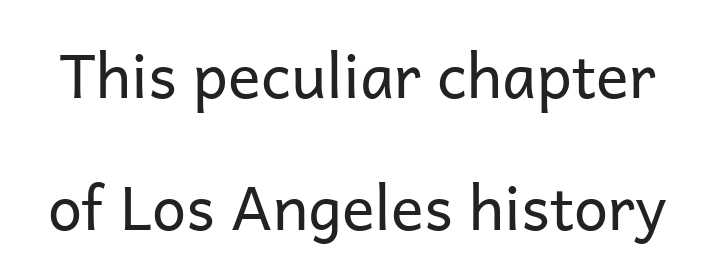
The image shows 61 px regular-weight sans-serif type, upright; set loose line spacing (2.16x), normal letter spacing, not underlined; low stroke contrast and a medium x-height.
